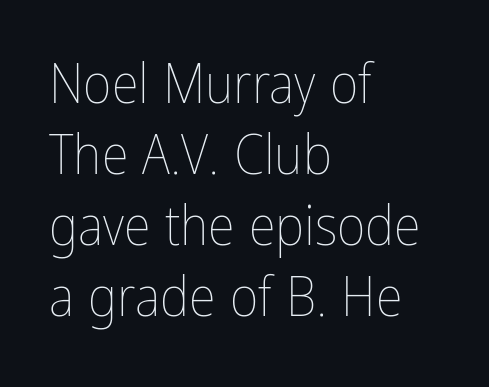
The image shows 55 px thin, condensed type, upright; set left-aligned, normal line spacing (1.29x), normal letter spacing, not underlined; low stroke contrast and a medium x-height.
